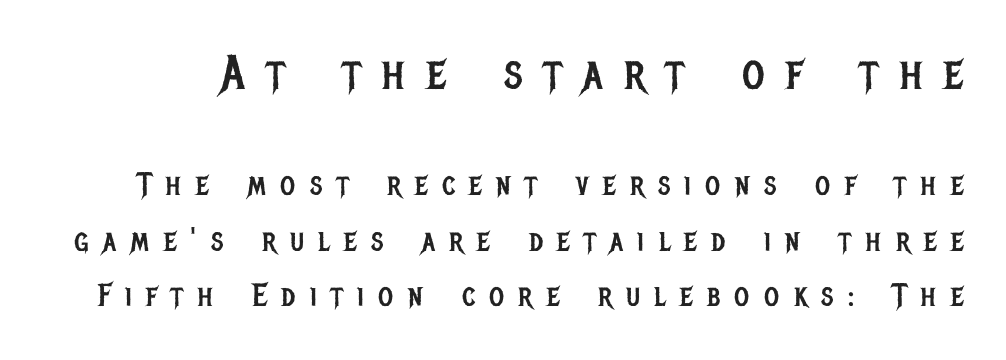
The image shows 48 px regular-weight, condensed sans-serif type, upright; set line spacing 1.73x, unusually wide letter spacing (+0.45 em), not underlined; the first (top) block is 1.5x larger; low stroke contrast and a large x-height.
